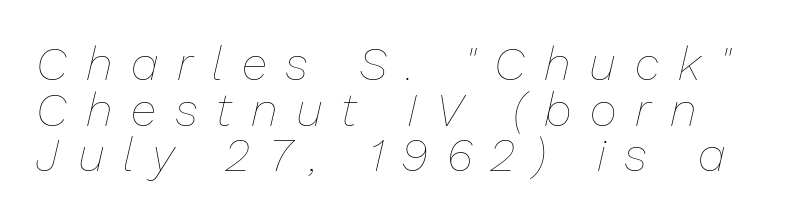
{"italic": "yes", "lean": "right", "slant_degrees": 13, "bold": "no", "weight": "thin", "width": "normal", "stroke_contrast": "low", "x_height": "medium", "monospaced": "no", "underline": "no", "line_spacing": "tight", "line_spacing_ratio": 0.97, "letter_spacing": "wide", "letter_spacing_em": 0.4, "glyph_px": 47}
